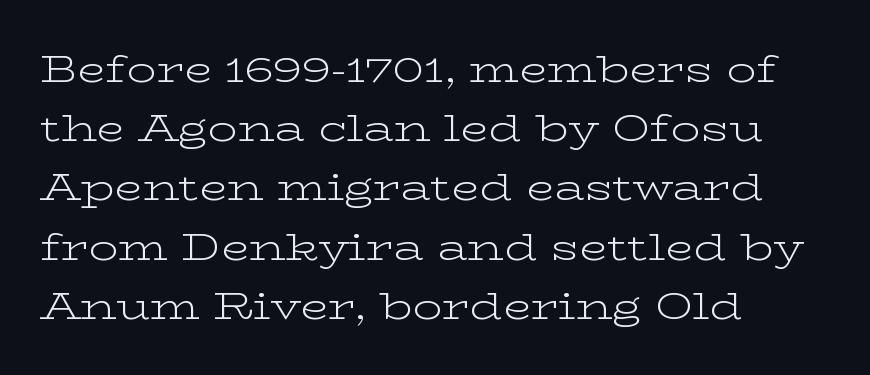
Q: Is the text bold? A: No.
Q: Is the text italic (slanted)? A: No, it is upright.
Q: Is the typeface a serif or a sans-serif typeface? A: Serif.
Q: Is the text underlined? A: No.
Q: How is the paragraph aligned? A: Left-aligned.
Q: Is the spacing between letters normal or unusually wide? A: Normal.
Q: Is the spacing between lines tight, normal or loose? A: Normal.
Q: Width (condensed, normal, or wide)? A: Wide.
Q: Stroke contrast? A: Low.
Q: x-height? A: Medium.
Q: Monospaced? A: No.
